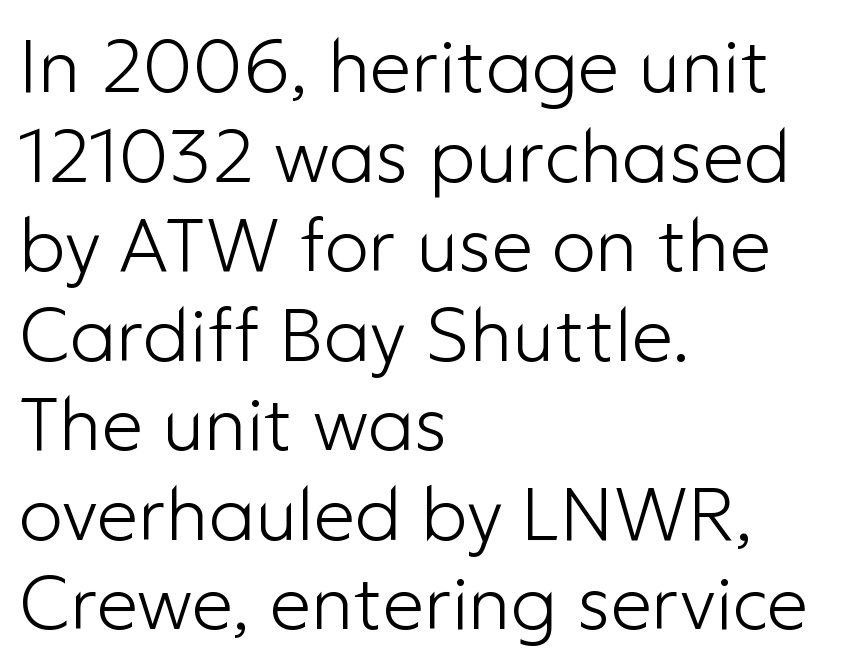
Q: Is the text bold? A: No.
Q: Is the text italic (slanted)? A: No, it is upright.
Q: Is the typeface a serif or a sans-serif typeface? A: Sans-serif.
Q: Is the text underlined? A: No.
Q: How is the paragraph aligned? A: Left-aligned.
Q: Is the spacing between letters normal or unusually wide? A: Normal.
Q: Width (condensed, normal, or wide)? A: Normal.
Q: Stroke contrast? A: Low.
Q: x-height? A: Medium.
Q: Monospaced? A: No.
